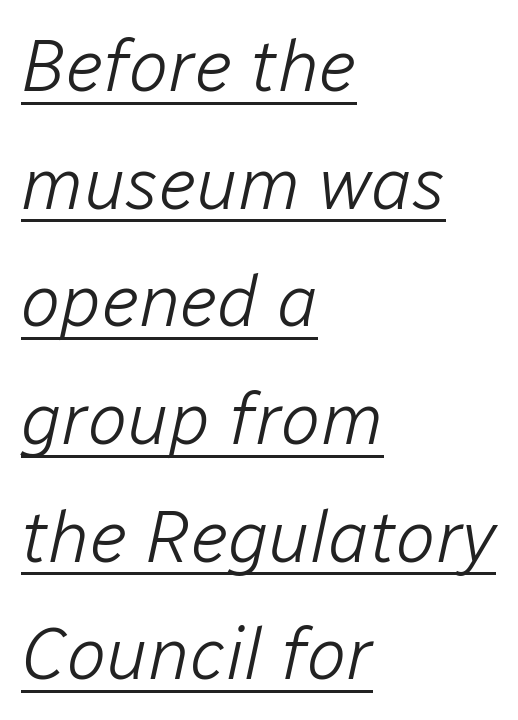
{"italic": "yes", "lean": "right", "slant_degrees": 12, "bold": "no", "weight": "light", "width": "normal", "stroke_contrast": "low", "x_height": "medium", "monospaced": "no", "underline": "yes", "align": "left", "line_spacing": "normal", "line_spacing_ratio": 1.59, "letter_spacing": "normal", "letter_spacing_em": 0.0, "glyph_px": 74}
